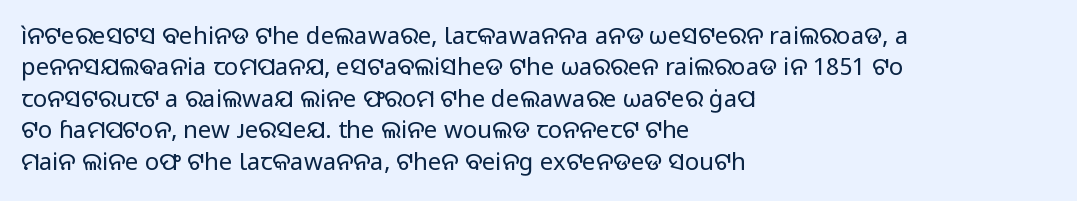
What stands out about the letter spacing? Nothing — it is the standard amount. Unmarked baselines from the first word to the last. The rendering anchors every line to the left-hand side. Regarding leading, the lines here are spaced in the standard way. Compared with a typical body face, this is equally light or lighter still. In terms of posture, this sample is upright.
